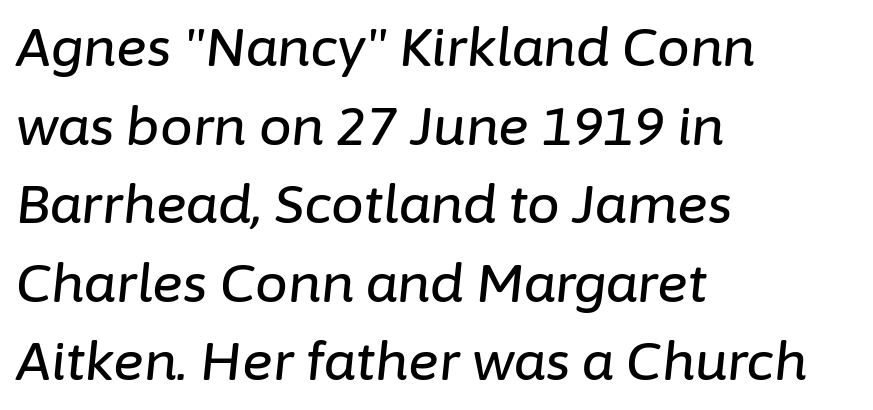
{"italic": "yes", "lean": "right", "slant_degrees": 6, "width": "normal", "stroke_contrast": "low", "x_height": "medium", "monospaced": "no", "underline": "no", "align": "left", "line_spacing": "normal", "line_spacing_ratio": 1.51, "letter_spacing": "normal", "letter_spacing_em": 0.0, "glyph_px": 52}
